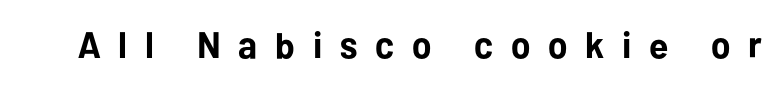
{"serif": "no", "italic": "no", "bold": "yes", "weight": "bold", "width": "normal", "stroke_contrast": "low", "x_height": "medium", "monospaced": "no", "underline": "no", "letter_spacing": "wide", "letter_spacing_em": 0.48, "glyph_px": 37}
